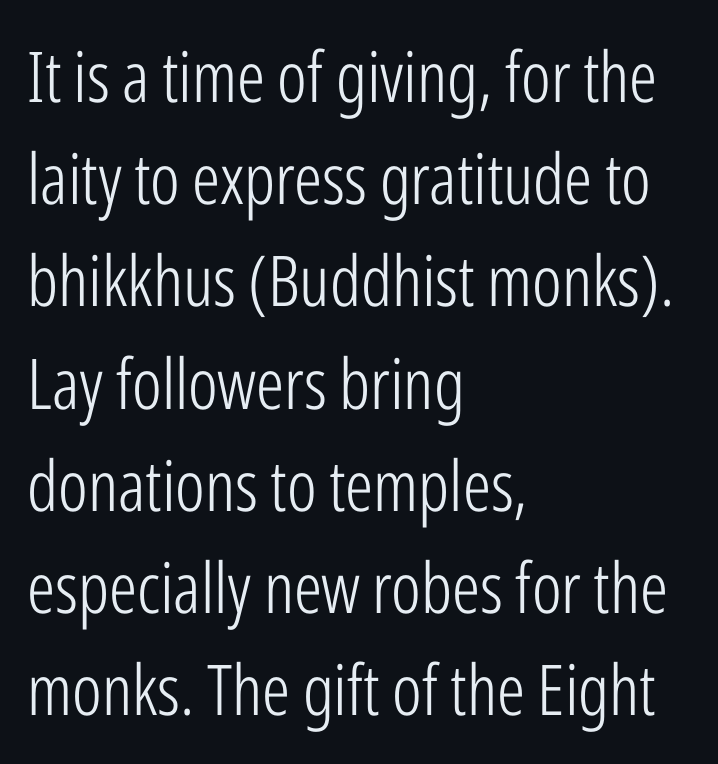
A normal amount of white space separates one row of letters from the next. You can tell it's not italic because the verticals are truly vertical. The face used here is a sans, in the tradition of grotesques and geometrics. This rendering features lettering with no underline. In terms of letterspacing, this is plain default setting. Notice how the passage keeps a crisp vertical edge on the left only.
